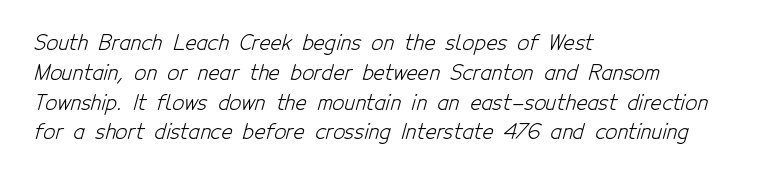
The image shows 21 px text type; set left-aligned, normal line spacing (1.42x), normal letter spacing, not underlined.
